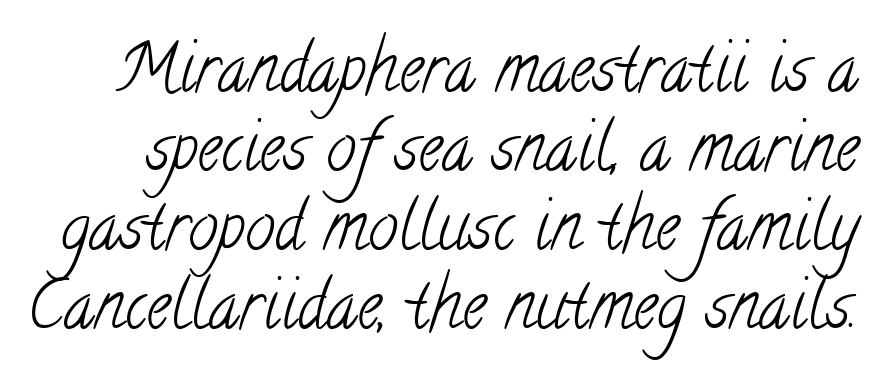
{"serif": "yes", "bold": "no", "weight": "light", "width": "condensed", "stroke_contrast": "low", "x_height": "small", "monospaced": "no", "underline": "no", "line_spacing_ratio": 1.18, "letter_spacing": "normal", "letter_spacing_em": 0.0, "glyph_px": 67}
